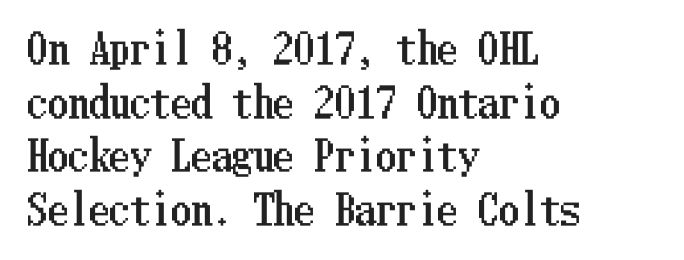
The image shows 41 px condensed type, upright; set left-aligned, normal line spacing (1.31x), normal letter spacing, not underlined; low stroke contrast and a medium x-height.
